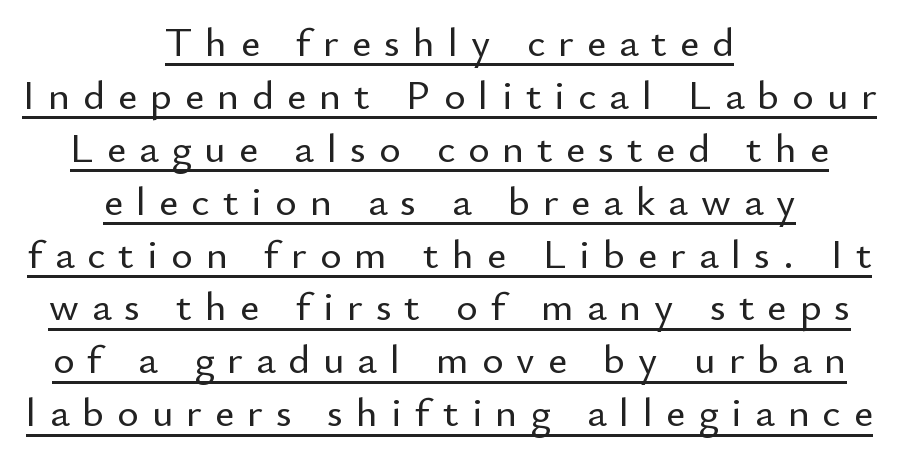
Varying glyph widths throughout — classic text-font behaviour. The letters stand upright; this is a roman face. The passage shown stacks its lines at a standard gap. Casual observation: everything's sitting right in the middle. Like a heading marked for emphasis, these lines bear an underscore. The line texture is sparse and dotted thanks to wide tracking.
